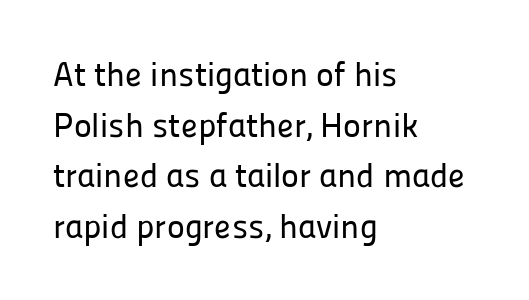
The strip under each line holds only bare page. Note: no serifs on the glyphs. Line spacing here is normal. Does extra space separate the letters? No, they use regular spacing.
